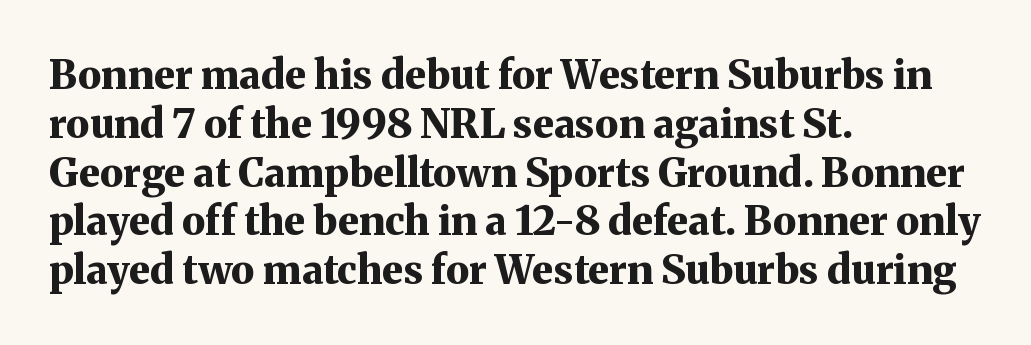
{"serif": "yes", "italic": "no", "bold": "yes", "weight": "bold", "width": "normal", "stroke_contrast": "medium", "x_height": "medium", "monospaced": "no", "underline": "no", "align": "left", "line_spacing_ratio": 1.22, "letter_spacing": "normal", "letter_spacing_em": 0.0, "glyph_px": 40}
